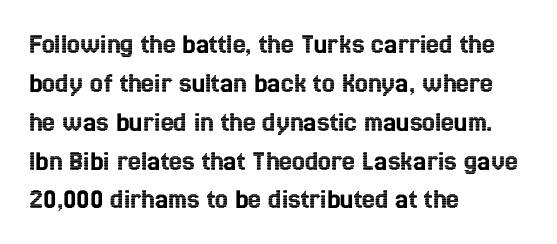
Glyph-to-glyph distance matches everyday printed text. A student would call this left alignment; a typographer would say flush left, rag right. The space between consecutive lines is moderate. Type without underlining.
